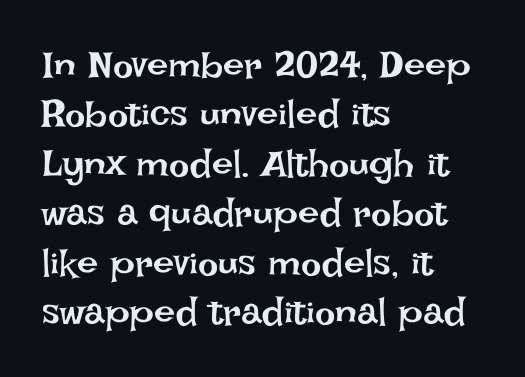
Layout note: lines flush left. The horizontal fit of the characters is conventional and even. The foot of each line stays bare and open. These lines are rendered in a variable-pitch font. The weight would be labelled regular, book, light, or lighter still.
